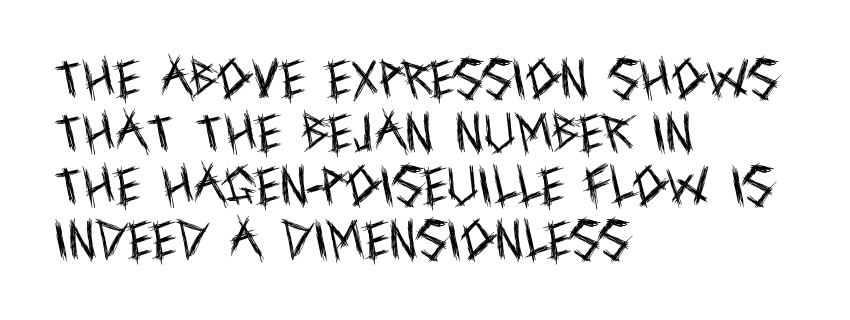
The image shows 43 px regular-weight, condensed sans-serif type, upright; set left-aligned, normal line spacing (1.25x), normal letter spacing, not underlined; a large x-height.
